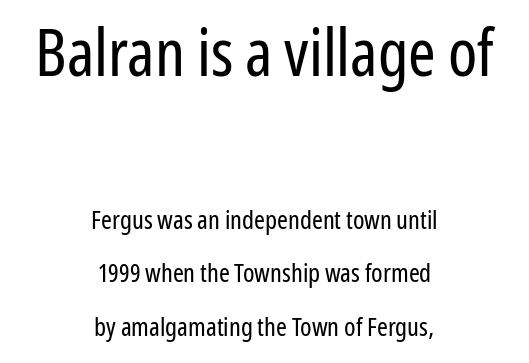
Q: Is the text bold? A: No.
Q: Is the text italic (slanted)? A: No, it is upright.
Q: Is the typeface a serif or a sans-serif typeface? A: Sans-serif.
Q: Is the text underlined? A: No.
Q: How is the paragraph aligned? A: Centered.
Q: Is the spacing between letters normal or unusually wide? A: Normal.
Q: Is the spacing between lines tight, normal or loose? A: Loose.
Q: Which block of text is set in a larger size, the first (top) or the second (bottom)? A: The first (top) one.
Q: Width (condensed, normal, or wide)? A: Condensed.
Q: Stroke contrast? A: Low.
Q: x-height? A: Medium.
Q: Monospaced? A: No.
